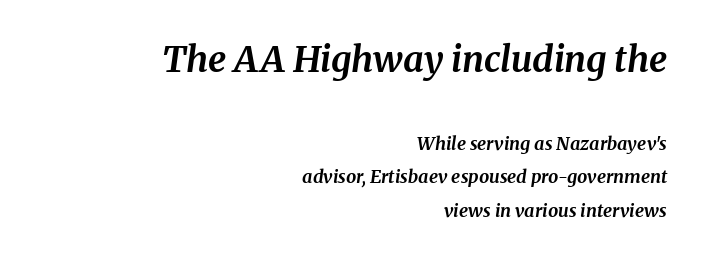
This sample uses an oblique cut, with every glyph tilted off the vertical. A clean baseline with only descenders dipping below it. Regarding serifs, this sample has them. Summary of weight: heavy, a full bold.
